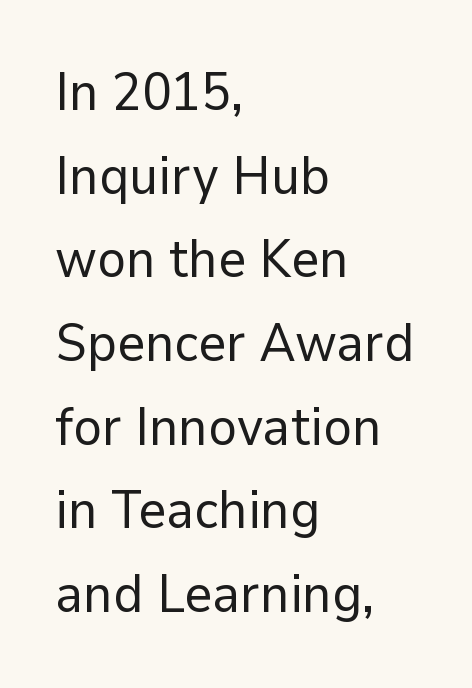
{"serif": "no", "italic": "no", "bold": "no", "weight": "regular", "width": "normal", "stroke_contrast": "low", "x_height": "medium", "monospaced": "no", "underline": "no", "align": "left", "line_spacing": "normal", "line_spacing_ratio": 1.55, "letter_spacing": "normal", "letter_spacing_em": 0.0, "glyph_px": 54}
